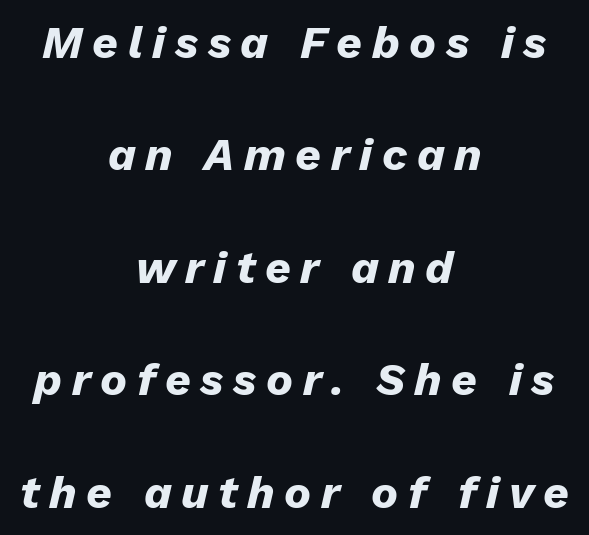
Look at the stroke-to-counter ratio: heavy, a bold. Each line is balanced around a shared central axis. The letters advance in unequal steps, a hallmark of proportional type. Whoever set this chose breathing room over compactness in the vertical rhythm.
